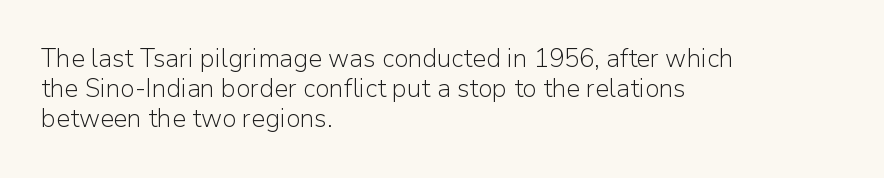
Q: Is the text bold? A: No.
Q: Is the text italic (slanted)? A: No, it is upright.
Q: Is the text underlined? A: No.
Q: How is the paragraph aligned? A: Left-aligned.
Q: Is the spacing between letters normal or unusually wide? A: Normal.
